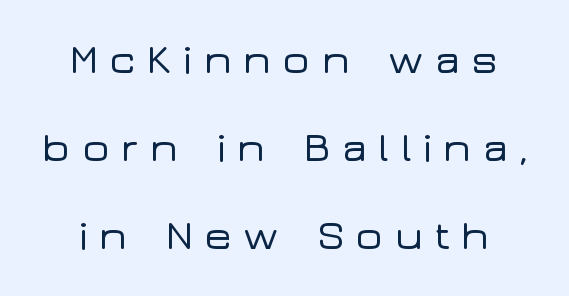
The image shows 42 px wide sans-serif type, upright; set loose line spacing (2.09x), unusually wide letter spacing (+0.25 em), not underlined; low stroke contrast and a medium x-height.
